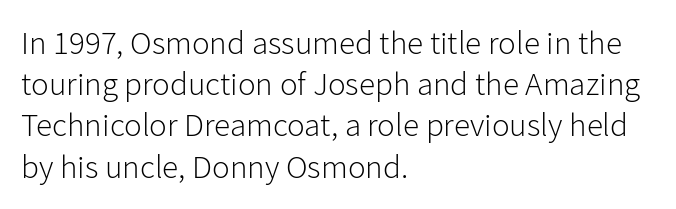
Q: Is the text bold? A: No.
Q: Is the text italic (slanted)? A: No, it is upright.
Q: Is the typeface a serif or a sans-serif typeface? A: Sans-serif.
Q: Is the text underlined? A: No.
Q: How is the paragraph aligned? A: Left-aligned.
Q: Is the spacing between letters normal or unusually wide? A: Normal.
Q: Is the spacing between lines tight, normal or loose? A: Normal.
Q: Width (condensed, normal, or wide)? A: Normal.
Q: Stroke contrast? A: Low.
Q: x-height? A: Medium.
Q: Monospaced? A: No.
